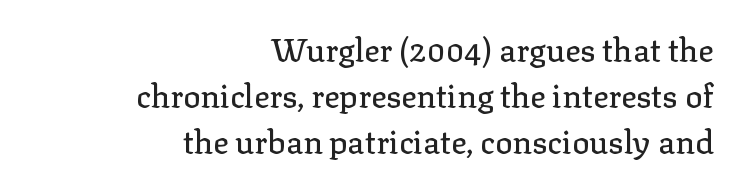
{"serif": "yes", "italic": "no", "width": "normal", "stroke_contrast": "low", "x_height": "medium", "monospaced": "no", "underline": "no", "align": "right", "line_spacing": "normal", "line_spacing_ratio": 1.44, "letter_spacing": "normal", "letter_spacing_em": 0.0, "glyph_px": 32}
